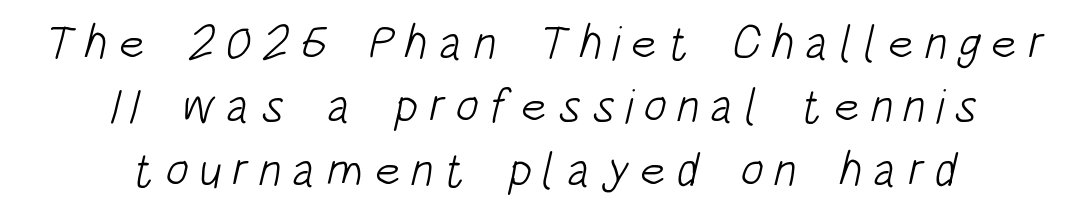
{"serif": "no", "bold": "no", "weight": "light", "width": "condensed", "stroke_contrast": "low", "x_height": "large", "monospaced": "no", "underline": "no", "align": "center", "line_spacing": "normal", "line_spacing_ratio": 1.32, "letter_spacing": "wide", "letter_spacing_em": 0.22, "glyph_px": 48}
